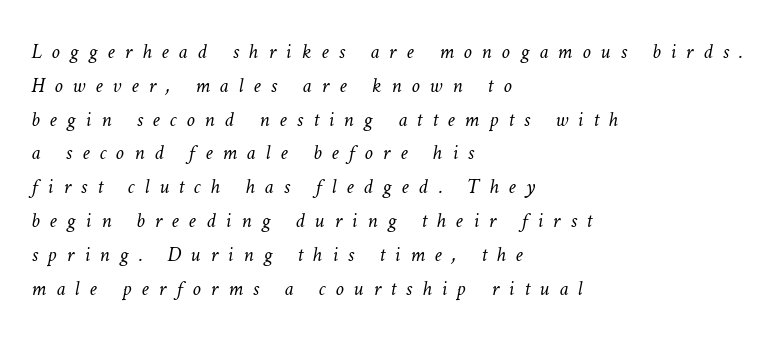
Q: Is the text bold? A: No.
Q: Is the text underlined? A: No.
Q: How is the paragraph aligned? A: Left-aligned.
Q: Is the spacing between letters normal or unusually wide? A: Unusually wide.
Q: Is the spacing between lines tight, normal or loose? A: Normal.
